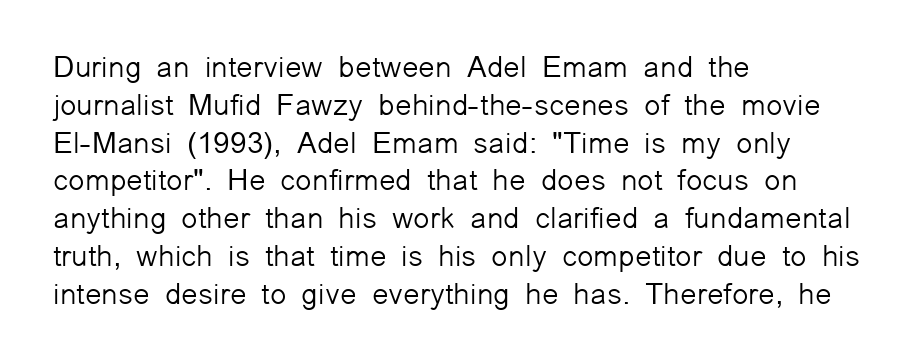
{"serif": "no", "italic": "no", "bold": "no", "weight": "light", "width": "normal", "stroke_contrast": "low", "x_height": "medium", "monospaced": "no", "underline": "no", "align": "left", "line_spacing": "normal", "line_spacing_ratio": 1.26, "letter_spacing": "normal", "letter_spacing_em": 0.0, "glyph_px": 30}
